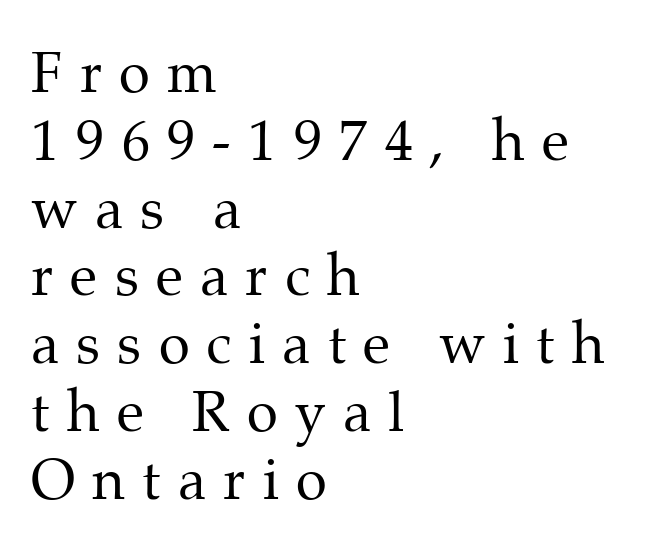
The image shows 56 px regular-weight serif type, upright; set left-aligned, line spacing 1.21x, unusually wide letter spacing (+0.31 em), not underlined; medium stroke contrast and a medium x-height.
